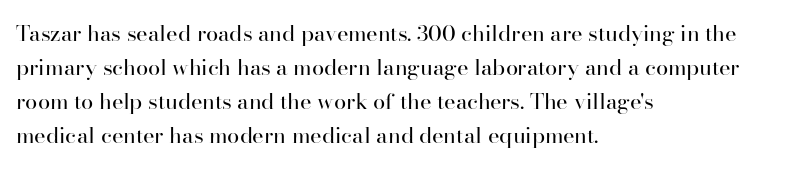
Q: Is the text bold? A: No.
Q: Is the text italic (slanted)? A: No, it is upright.
Q: Is the text underlined? A: No.
Q: How is the paragraph aligned? A: Left-aligned.
Q: Is the spacing between letters normal or unusually wide? A: Normal.
Q: Is the spacing between lines tight, normal or loose? A: Normal.
